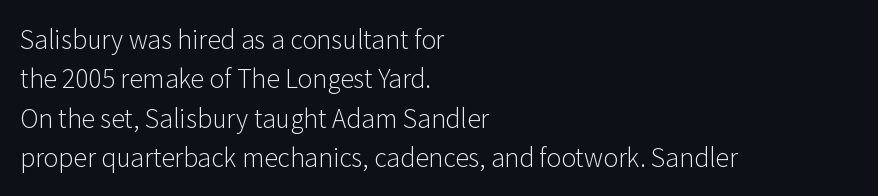
Q: Is the text bold? A: No.
Q: Is the text italic (slanted)? A: No, it is upright.
Q: Is the text underlined? A: No.
Q: How is the paragraph aligned? A: Left-aligned.
Q: Is the spacing between letters normal or unusually wide? A: Normal.
Q: Is the spacing between lines tight, normal or loose? A: Normal.
